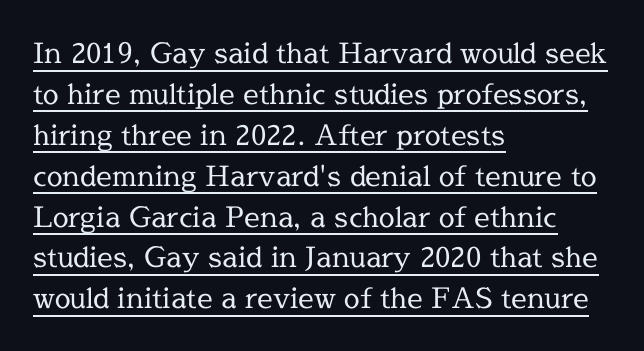
{"serif": "yes", "italic": "no", "bold": "no", "weight": "regular", "width": "normal", "x_height": "medium", "monospaced": "no", "underline": "yes", "align": "left", "line_spacing": "normal", "line_spacing_ratio": 1.46, "letter_spacing": "normal", "letter_spacing_em": 0.0, "glyph_px": 28}
